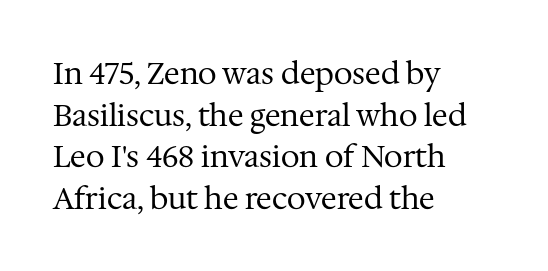
{"serif": "yes", "italic": "no", "bold": "no", "weight": "regular", "width": "normal", "stroke_contrast": "medium", "x_height": "medium", "monospaced": "no", "underline": "no", "align": "left", "line_spacing": "normal", "line_spacing_ratio": 1.39, "letter_spacing": "normal", "letter_spacing_em": 0.0, "glyph_px": 30}
